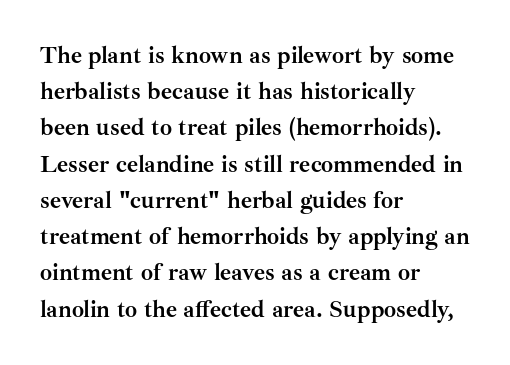
{"italic": "no", "bold": "yes", "underline": "no", "align": "left", "line_spacing": "normal", "line_spacing_ratio": 1.51, "letter_spacing": "normal", "letter_spacing_em": 0.0, "glyph_px": 24}
